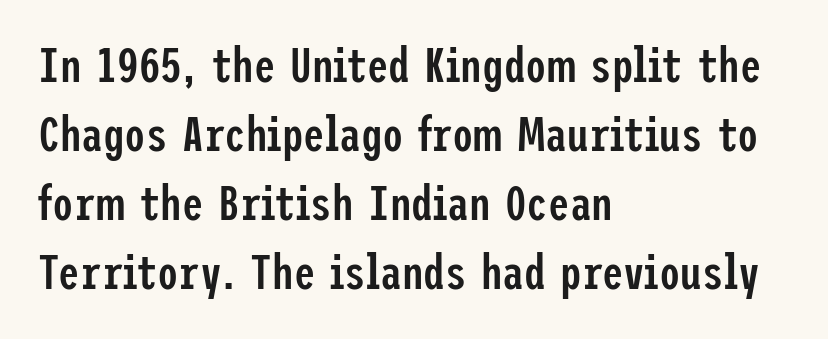
Q: Is the text bold? A: Semi-bold.
Q: Is the text italic (slanted)? A: No, it is upright.
Q: Is the typeface a serif or a sans-serif typeface? A: Sans-serif.
Q: Is the text underlined? A: No.
Q: How is the paragraph aligned? A: Left-aligned.
Q: Is the spacing between letters normal or unusually wide? A: Normal.
Q: Is the spacing between lines tight, normal or loose? A: Normal.
Q: Width (condensed, normal, or wide)? A: Condensed.
Q: Stroke contrast? A: Low.
Q: x-height? A: Medium.
